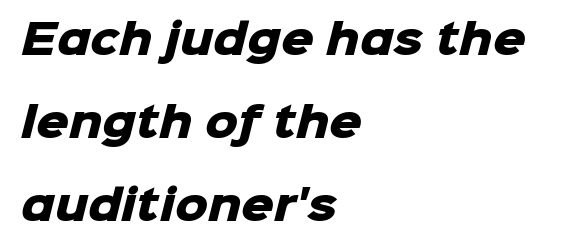
{"serif": "no", "bold": "yes", "weight": "heavy", "width": "normal", "stroke_contrast": "low", "x_height": "medium", "monospaced": "no", "underline": "no", "align": "left", "line_spacing": "loose", "line_spacing_ratio": 2.03, "letter_spacing": "normal", "letter_spacing_em": 0.0, "glyph_px": 41}
